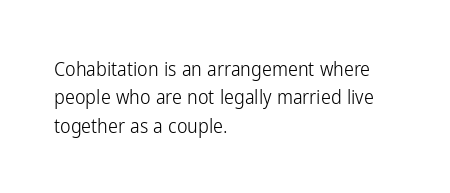
The image shows 20 px text type, upright; set left-aligned, normal line spacing (1.42x), normal letter spacing, not underlined.
